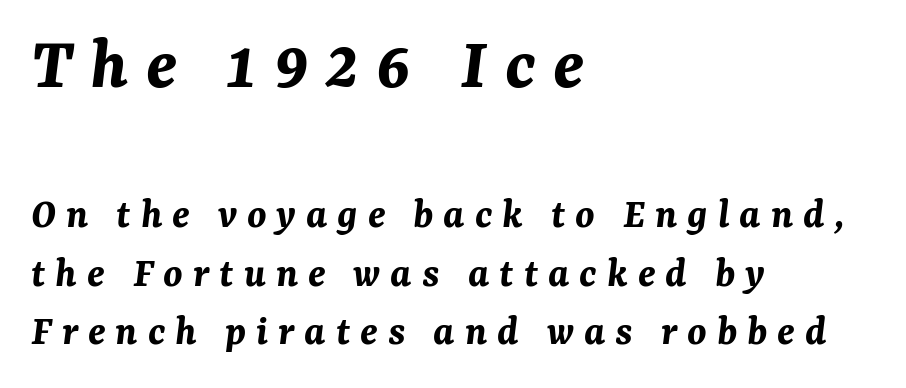
Q: Is the text bold? A: Yes.
Q: Is the text italic (slanted)? A: Yes, it leans right by about 7 degrees.
Q: Is the text underlined? A: No.
Q: How is the paragraph aligned? A: Left-aligned.
Q: Is the spacing between letters normal or unusually wide? A: Unusually wide.
Q: Is the spacing between lines tight, normal or loose? A: Normal.
Q: Which block of text is set in a larger size, the first (top) or the second (bottom)? A: The first (top) one.
Q: Width (condensed, normal, or wide)? A: Normal.
Q: Stroke contrast? A: Medium.
Q: x-height? A: Medium.
Q: Monospaced? A: No.
